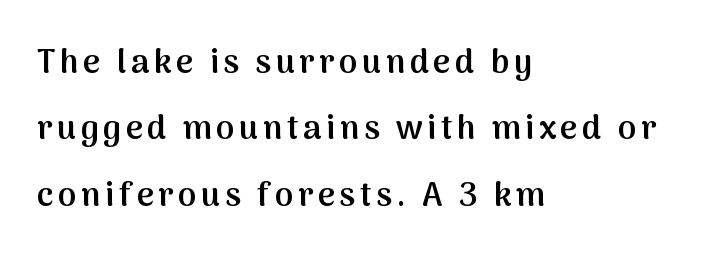
The image shows 33 px semibold sans-serif type, upright; set left-aligned, loose line spacing (2.01x), not underlined; medium stroke contrast and a medium x-height.
